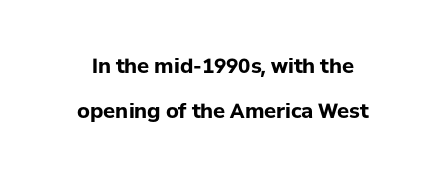
Unmarked baselines from the first word to the last. Notice how thick the strokes are: this is what a full bold looks like. The font's upright variant was chosen for this text. The passage shown has conventional tracking throughout.
